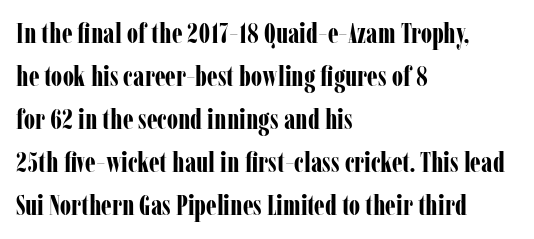
{"serif": "yes", "italic": "no", "bold": "yes", "weight": "bold", "width": "condensed", "stroke_contrast": "low", "x_height": "medium", "monospaced": "no", "underline": "no", "align": "left", "line_spacing": "normal", "line_spacing_ratio": 1.54, "letter_spacing": "normal", "letter_spacing_em": 0.0, "glyph_px": 28}
